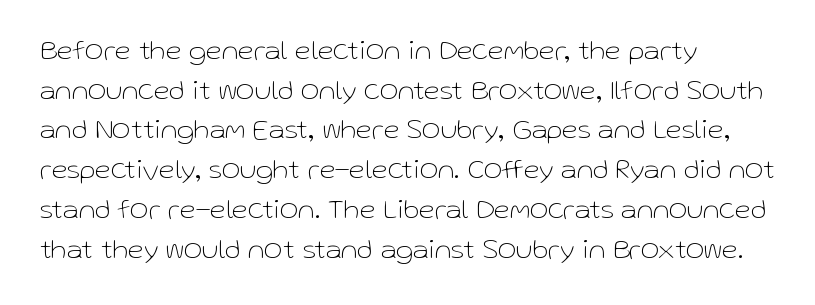
{"serif": "no", "italic": "no", "bold": "no", "weight": "thin", "width": "normal", "stroke_contrast": "low", "x_height": "medium", "monospaced": "no", "underline": "no", "align": "left", "line_spacing": "normal", "line_spacing_ratio": 1.37, "letter_spacing": "normal", "letter_spacing_em": 0.0, "glyph_px": 29}
